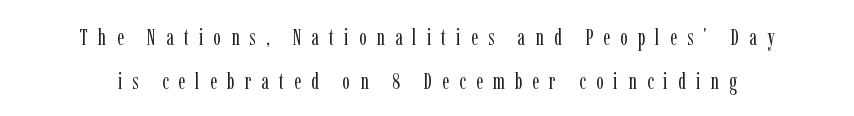
Q: Is the text bold? A: No.
Q: Is the text italic (slanted)? A: No, it is upright.
Q: Is the text underlined? A: No.
Q: Is the spacing between letters normal or unusually wide? A: Unusually wide.
Q: Is the spacing between lines tight, normal or loose? A: Loose.
